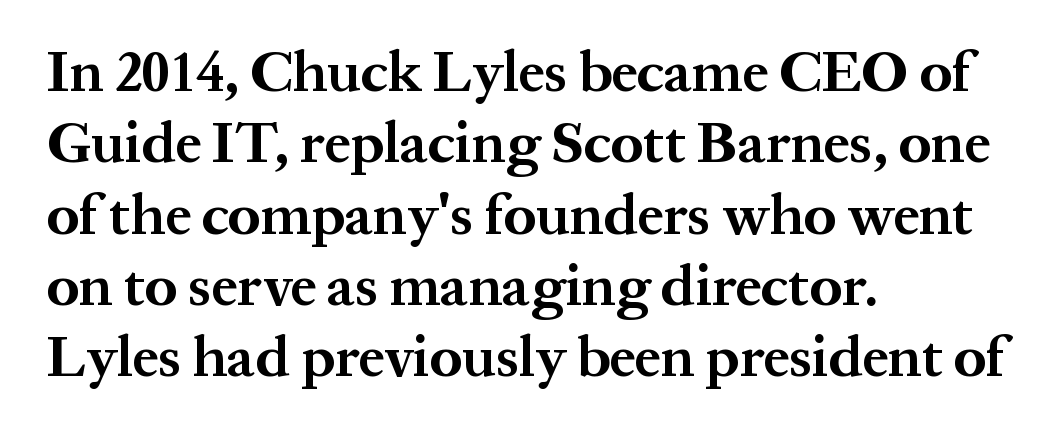
Q: Is the text bold? A: Yes.
Q: Is the text italic (slanted)? A: No, it is upright.
Q: Is the typeface a serif or a sans-serif typeface? A: Serif.
Q: Is the text underlined? A: No.
Q: How is the paragraph aligned? A: Left-aligned.
Q: Is the spacing between letters normal or unusually wide? A: Normal.
Q: Width (condensed, normal, or wide)? A: Normal.
Q: Stroke contrast? A: Medium.
Q: x-height? A: Medium.
Q: Monospaced? A: No.
